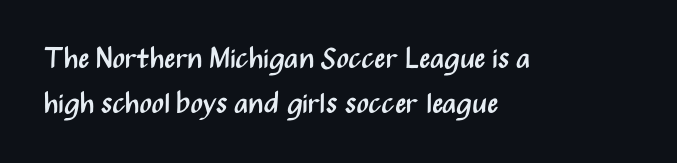
The weight tops out at a normal text grade. Words appear dense and cohesive because spacing is normal. The face used here is proportionally spaced, like ordinary book or web type. Glance below the letters and you will spot only blank space.
